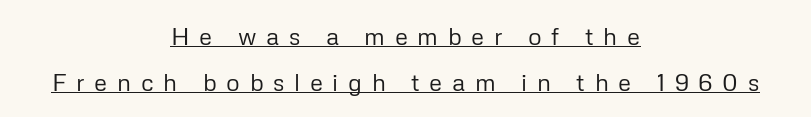
{"italic": "no", "bold": "no", "underline": "yes", "align": "center", "line_spacing": "loose", "line_spacing_ratio": 1.9, "letter_spacing": "wide", "letter_spacing_em": 0.4, "glyph_px": 24}
